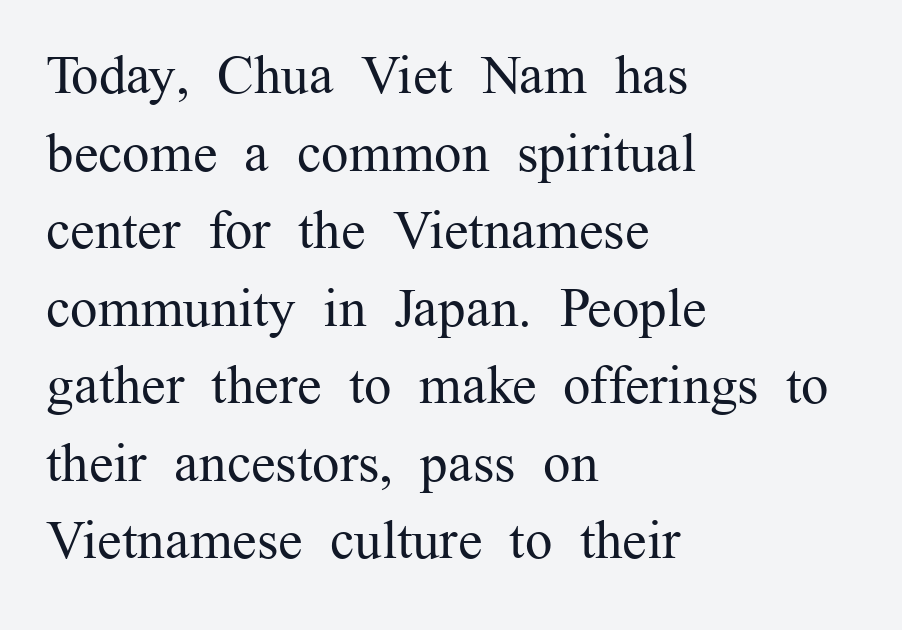
{"serif": "yes", "italic": "no", "bold": "no", "weight": "regular", "width": "normal", "stroke_contrast": "medium", "x_height": "medium", "monospaced": "no", "underline": "no", "align": "left", "line_spacing": "normal", "line_spacing_ratio": 1.41, "letter_spacing": "normal", "letter_spacing_em": 0.0, "glyph_px": 55}
